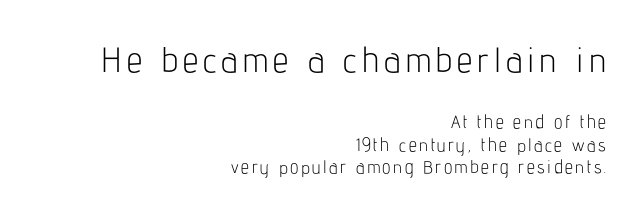
Q: Is the text bold? A: No.
Q: Is the text italic (slanted)? A: No, it is upright.
Q: Is the typeface a serif or a sans-serif typeface? A: Sans-serif.
Q: Is the text underlined? A: No.
Q: How is the paragraph aligned? A: Right-aligned.
Q: Is the spacing between lines tight, normal or loose? A: Normal.
Q: Which block of text is set in a larger size, the first (top) or the second (bottom)? A: The first (top) one.
Q: Width (condensed, normal, or wide)? A: Condensed.
Q: Stroke contrast? A: Low.
Q: x-height? A: Medium.
Q: Monospaced? A: No.
